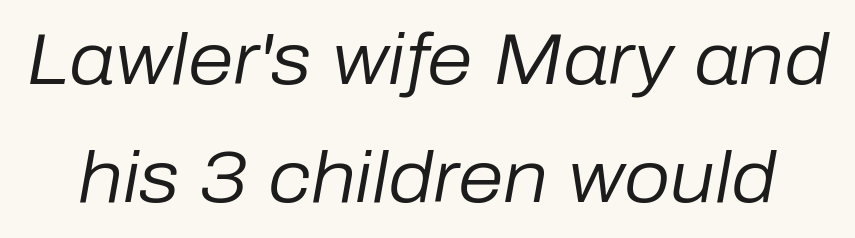
Q: Is the text bold? A: No.
Q: Is the text italic (slanted)? A: Yes, it leans right by about 10 degrees.
Q: Is the text underlined? A: No.
Q: Is the spacing between letters normal or unusually wide? A: Normal.
Q: Is the spacing between lines tight, normal or loose? A: Normal.
Q: Width (condensed, normal, or wide)? A: Normal.
Q: Stroke contrast? A: Low.
Q: x-height? A: Medium.
Q: Monospaced? A: No.
